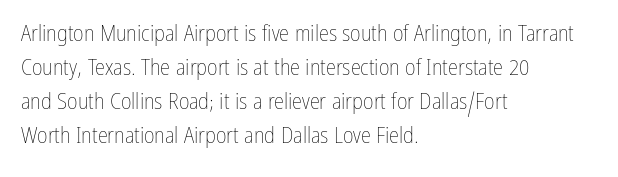
The type sits square on the baseline with zero lean. Stem width sits at or under what a default text font uses. Horizontally, the lines are justified to the leading edge only. This sample keeps an unexceptional amount of space between lines. The space beneath each line is pristine and unruled. There is no visible air inserted between adjacent glyphs.
